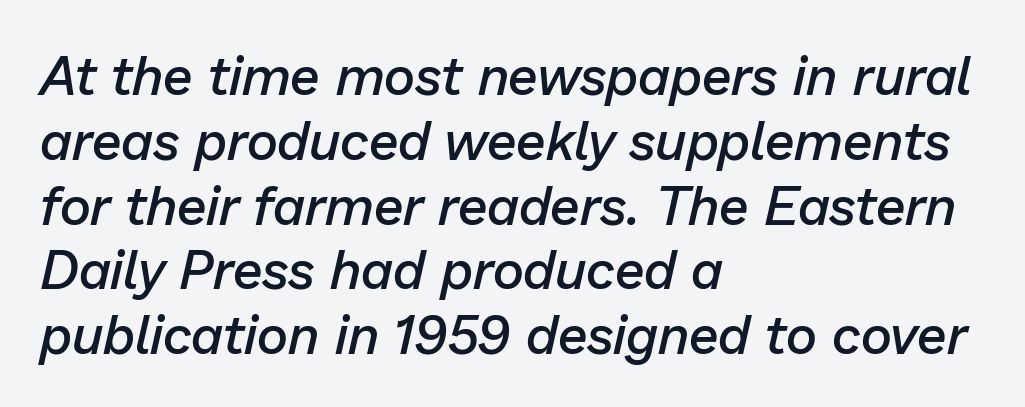
{"italic": "yes", "lean": "right", "slant_degrees": 13, "bold": "semi", "weight": "semibold", "width": "normal", "stroke_contrast": "low", "x_height": "medium", "monospaced": "no", "underline": "no", "align": "left", "line_spacing_ratio": 1.2, "letter_spacing": "normal", "letter_spacing_em": 0.0, "glyph_px": 54}
